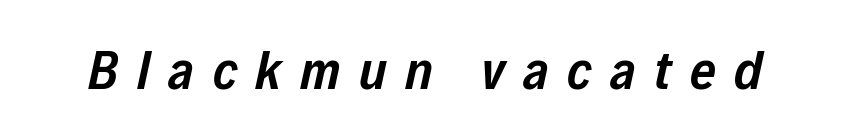
Q: Is the text bold? A: Semi-bold.
Q: Is the text italic (slanted)? A: Yes, it leans right by about 12 degrees.
Q: Is the text underlined? A: No.
Q: Is the spacing between letters normal or unusually wide? A: Unusually wide.
Q: Width (condensed, normal, or wide)? A: Condensed.
Q: Stroke contrast? A: Low.
Q: x-height? A: Medium.
Q: Monospaced? A: No.
